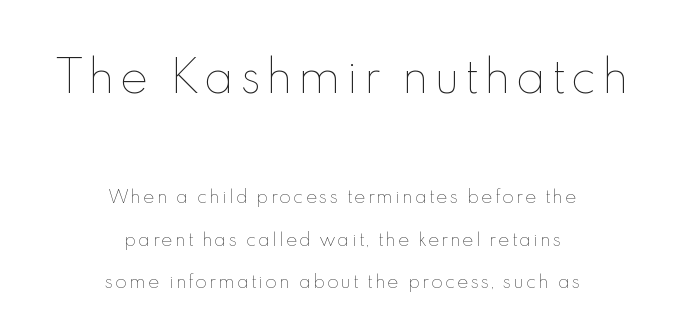
{"italic": "no", "bold": "no", "weight": "thin", "width": "normal", "x_height": "small", "monospaced": "no", "underline": "no", "align": "center", "line_spacing": "loose", "line_spacing_ratio": 2.49, "larger_block": "first", "size_ratio": 2.53, "glyph_px": 43}
